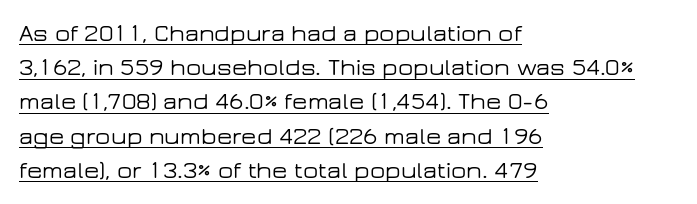
Q: Is the text italic (slanted)? A: No, it is upright.
Q: Is the text underlined? A: Yes.
Q: How is the paragraph aligned? A: Left-aligned.
Q: Is the spacing between letters normal or unusually wide? A: Normal.
Q: Is the spacing between lines tight, normal or loose? A: Normal.
